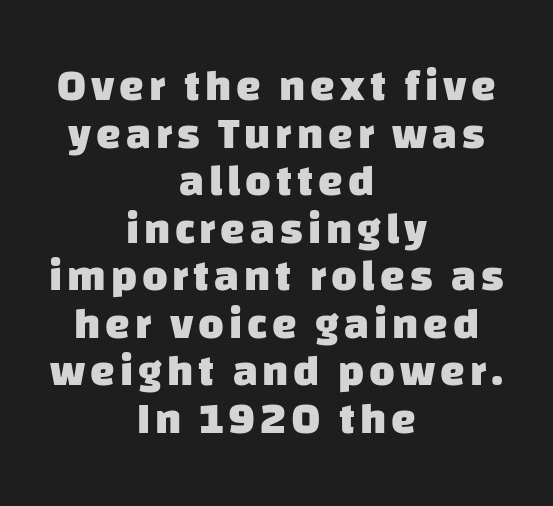
Q: Is the text bold? A: Yes.
Q: Is the typeface a serif or a sans-serif typeface? A: Sans-serif.
Q: Is the text underlined? A: No.
Q: How is the paragraph aligned? A: Centered.
Q: Is the spacing between lines tight, normal or loose? A: Tight.
Q: Width (condensed, normal, or wide)? A: Normal.
Q: Stroke contrast? A: Low.
Q: x-height? A: Large.
Q: Monospaced? A: No.
